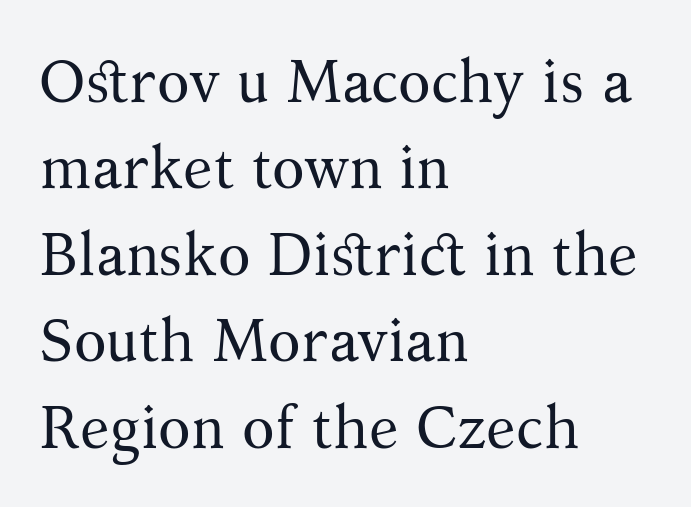
{"serif": "yes", "italic": "no", "bold": "no", "weight": "regular", "width": "normal", "stroke_contrast": "medium", "x_height": "medium", "monospaced": "no", "underline": "no", "align": "left", "line_spacing": "normal", "line_spacing_ratio": 1.44, "letter_spacing": "normal", "letter_spacing_em": 0.0, "glyph_px": 60}
